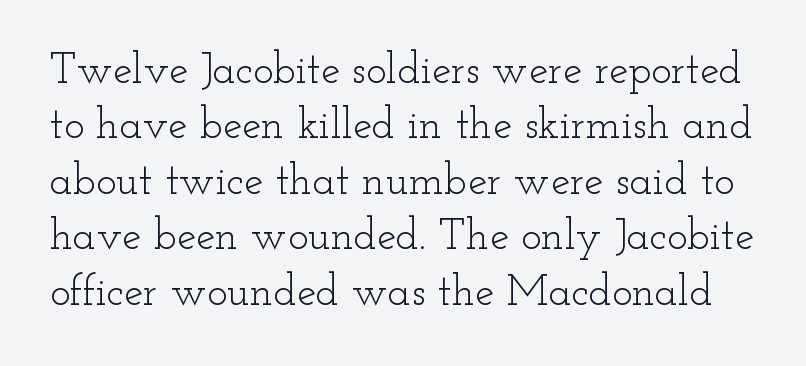
Q: Is the text bold? A: No.
Q: Is the text italic (slanted)? A: No, it is upright.
Q: Is the typeface a serif or a sans-serif typeface? A: Serif.
Q: Is the text underlined? A: No.
Q: Is the spacing between letters normal or unusually wide? A: Normal.
Q: Is the spacing between lines tight, normal or loose? A: Normal.
Q: Width (condensed, normal, or wide)? A: Wide.
Q: Stroke contrast? A: Low.
Q: x-height? A: Small.
Q: Monospaced? A: No.
